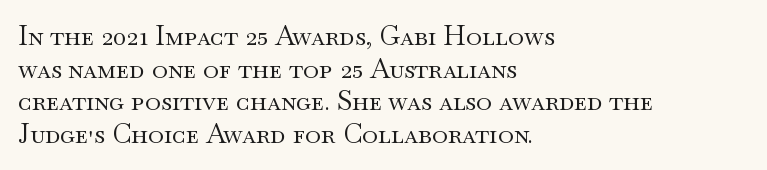
What stands out about the letter spacing? Nothing — it is the standard amount. This is not heavy type; no bold has been used. Just letters on the line, the space beneath them empty. Notice how the stems are strictly vertical — no italics here. This rendering uses left alignment, leaving the right contour irregular.
